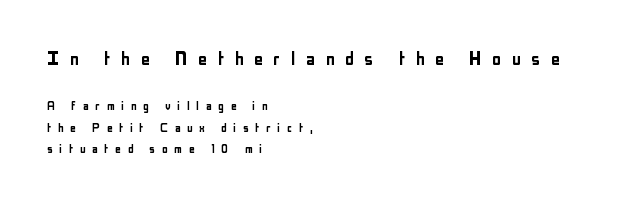
The image shows 22 px text type, upright; set left-aligned, normal line spacing (1.53x), unusually wide letter spacing (+0.48 em), not underlined; the first (top) block is 1.57x larger.
